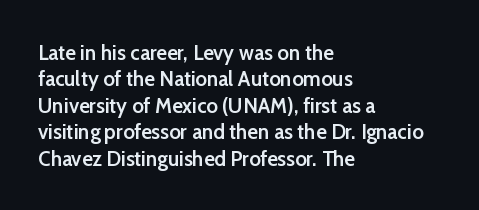
The image shows 22 px text type, upright; set left-aligned, line spacing 1.2x, normal letter spacing, not underlined.
